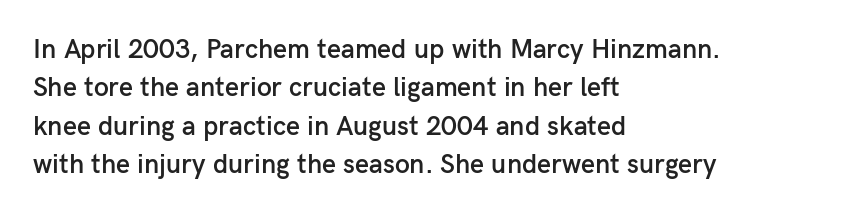
Q: Is the text bold? A: Semi-bold.
Q: Is the text italic (slanted)? A: No, it is upright.
Q: Is the text underlined? A: No.
Q: How is the paragraph aligned? A: Left-aligned.
Q: Is the spacing between letters normal or unusually wide? A: Normal.
Q: Is the spacing between lines tight, normal or loose? A: Normal.
